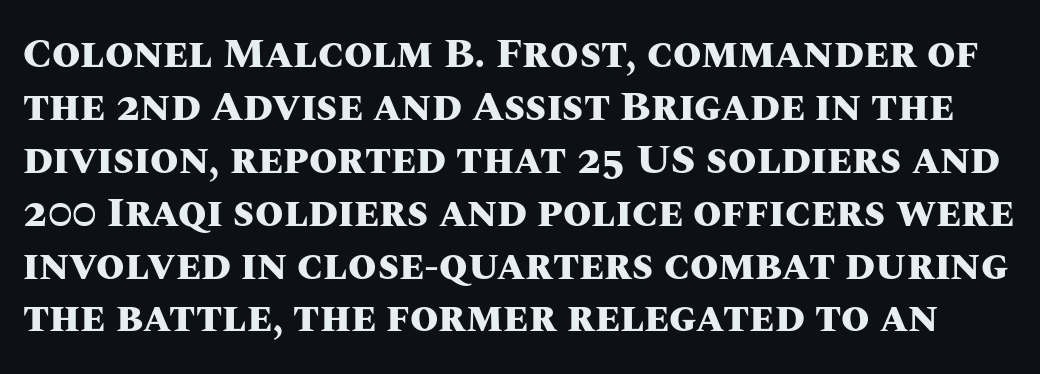
{"italic": "no", "bold": "yes", "weight": "heavy", "width": "normal", "stroke_contrast": "medium", "x_height": "large", "monospaced": "no", "underline": "no", "line_spacing": "normal", "line_spacing_ratio": 1.29, "letter_spacing": "normal", "letter_spacing_em": 0.0, "glyph_px": 41}
